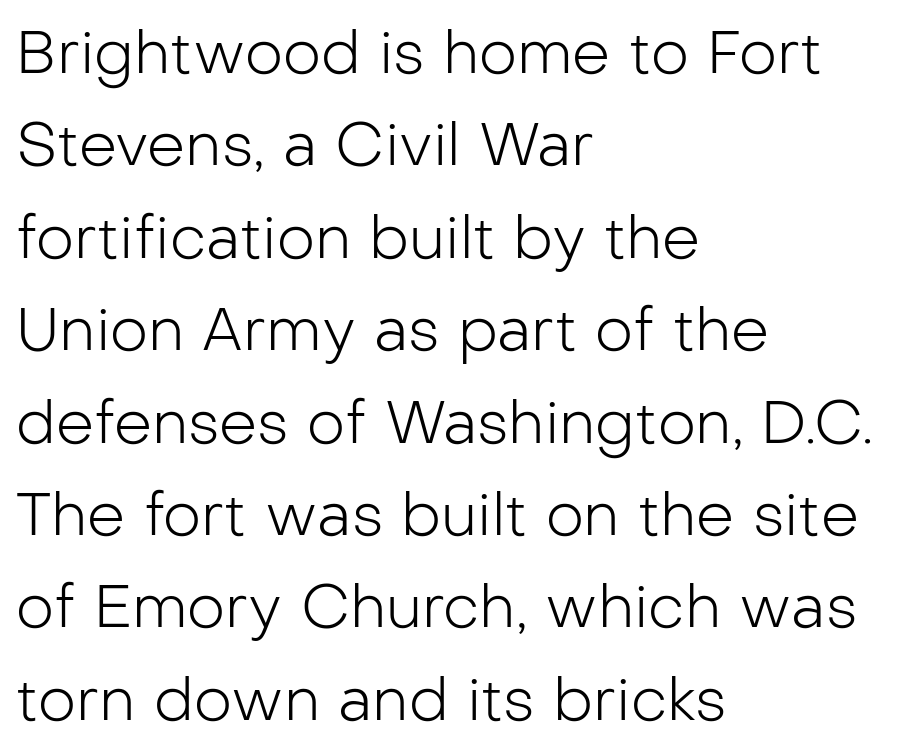
{"serif": "no", "italic": "no", "bold": "no", "weight": "light", "width": "normal", "stroke_contrast": "low", "x_height": "medium", "monospaced": "no", "underline": "no", "align": "left", "line_spacing": "normal", "line_spacing_ratio": 1.54, "letter_spacing": "normal", "letter_spacing_em": 0.0, "glyph_px": 60}
